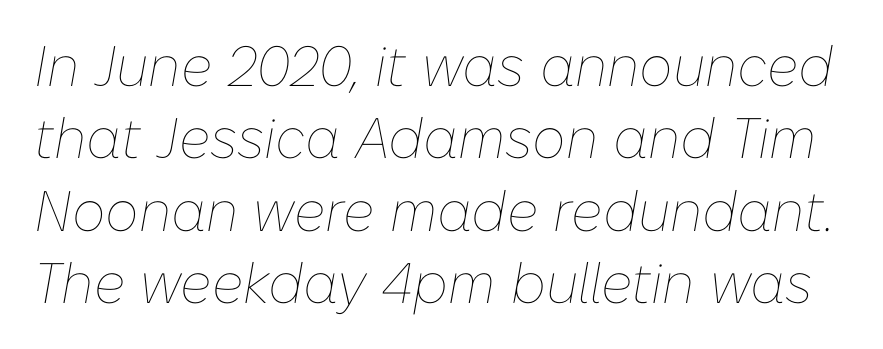
The image shows 57 px thin type, italic (leaning right); set normal line spacing (1.27x), normal letter spacing, not underlined; low stroke contrast and a medium x-height.
